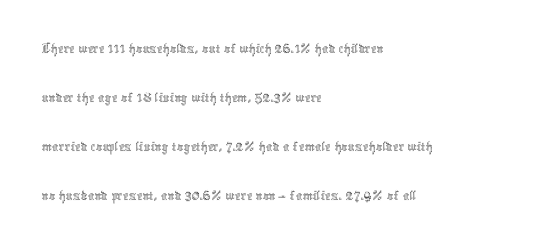
The image shows 32 px thin, condensed type, upright; set left-aligned, normal line spacing (1.53x), normal letter spacing, not underlined; a medium x-height.
